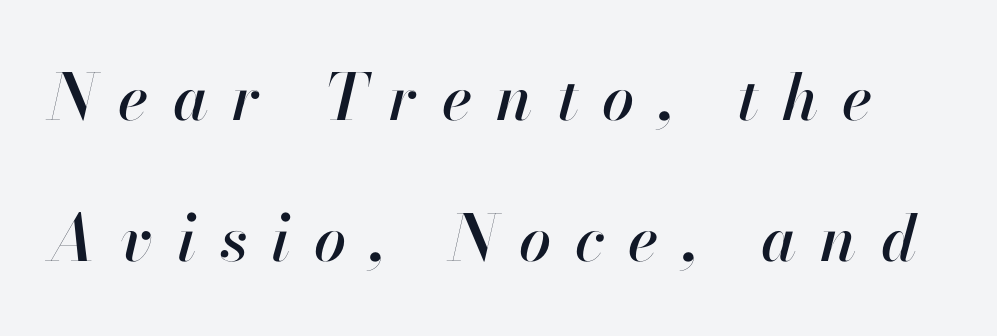
Italic: yes, the glyphs are oblique. Has an underline been added? It has not. Varying glyph widths throughout — classic text-font behaviour. This rendering widens character spacing well past its baseline value. Whoever set this chose breathing room over compactness in the vertical rhythm.
